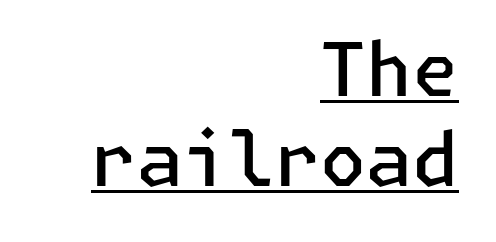
Tracking here is standard; glyphs follow each other at the usual distance. It's the straight-up-and-down kind of type. Descenders here cross a horizontal rule under the line. A fair bit of extra ink — the face is semibold, not bold.
